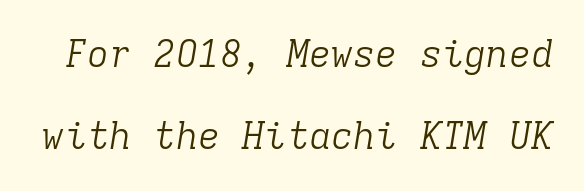
Think of a typewriter: that constant character pitch is what you see here. The glyphs are unaccompanied by any horizontal stroke below them. The cut favours lightness, reaching ordinary text weight at its darkest. In terms of leading, this rendering errs on the spacious side.
